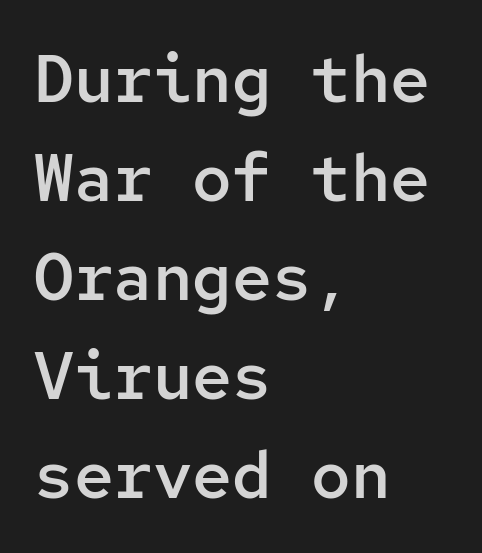
Q: Is the text bold? A: Semi-bold.
Q: Is the text italic (slanted)? A: No, it is upright.
Q: Is the typeface a serif or a sans-serif typeface? A: Sans-serif.
Q: Is the text underlined? A: No.
Q: How is the paragraph aligned? A: Left-aligned.
Q: Is the spacing between letters normal or unusually wide? A: Normal.
Q: Is the spacing between lines tight, normal or loose? A: Normal.
Q: Width (condensed, normal, or wide)? A: Normal.
Q: Stroke contrast? A: Low.
Q: x-height? A: Medium.
Q: Monospaced? A: Yes.
